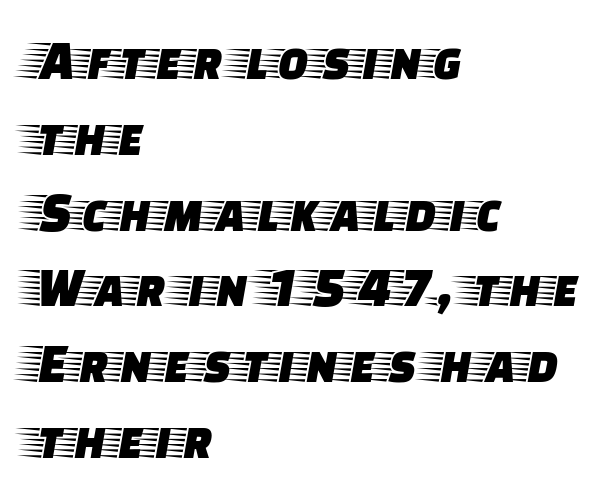
The image shows 57 px wide serif type; set left-aligned, normal line spacing (1.33x), normal letter spacing, not underlined; low stroke contrast and a large x-height.
